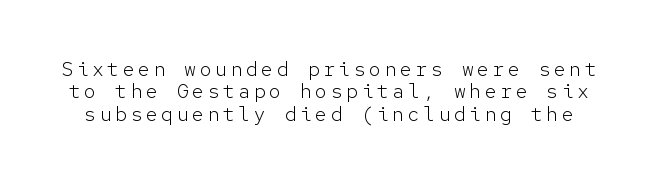
The image shows 20 px text type, upright; set tight line spacing (1.12x), not underlined.
